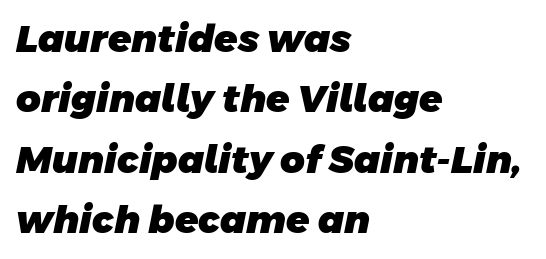
{"serif": "no", "bold": "yes", "weight": "heavy", "width": "normal", "stroke_contrast": "low", "x_height": "large", "monospaced": "no", "underline": "no", "align": "left", "line_spacing": "normal", "line_spacing_ratio": 1.59, "letter_spacing": "normal", "letter_spacing_em": 0.0, "glyph_px": 38}
